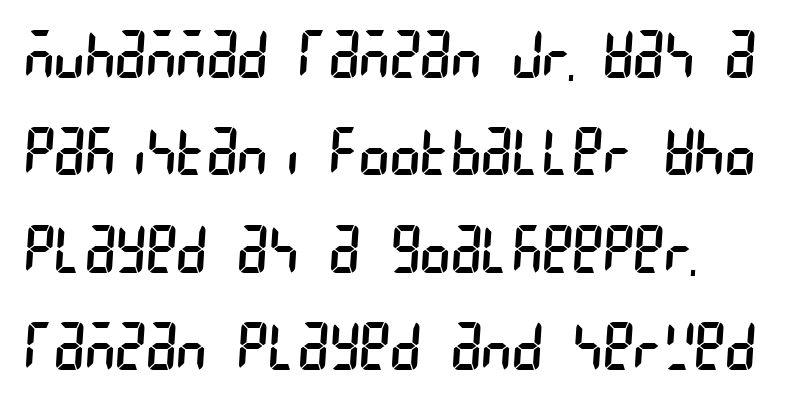
Q: Is the text bold? A: No.
Q: Is the typeface a serif or a sans-serif typeface? A: Sans-serif.
Q: Is the text underlined? A: No.
Q: How is the paragraph aligned? A: Left-aligned.
Q: Is the spacing between letters normal or unusually wide? A: Normal.
Q: Is the spacing between lines tight, normal or loose? A: Normal.
Q: Width (condensed, normal, or wide)? A: Condensed.
Q: Stroke contrast? A: Low.
Q: x-height? A: Large.
